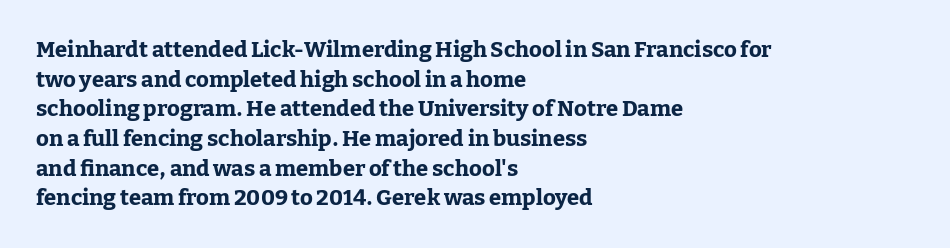
Caption: standard tracking, unaltered. Bold? Absolutely — the strokes are thick and heavy. Where is the straight margin? On the left. The line-height multiplier appears to be the usual default. Underlining? Definitely not there. Upright lettering throughout.
